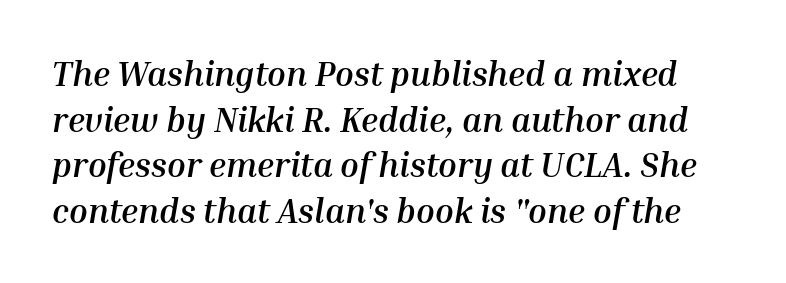
Its strokes are broad and dark, the hallmark of bold type. Proportional: the letters do not fall into vertical columns. The horizontal fit of the characters is conventional and even. Leading matches the norm, producing a regular column.
